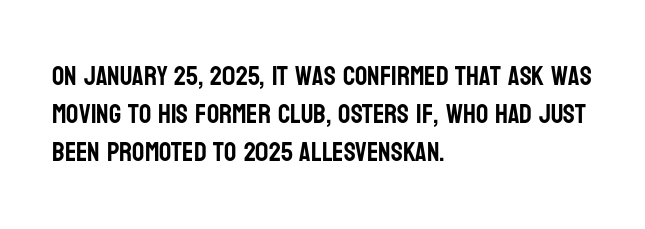
The image shows 27 px text type, upright; set left-aligned, normal line spacing (1.4x), normal letter spacing, not underlined.
